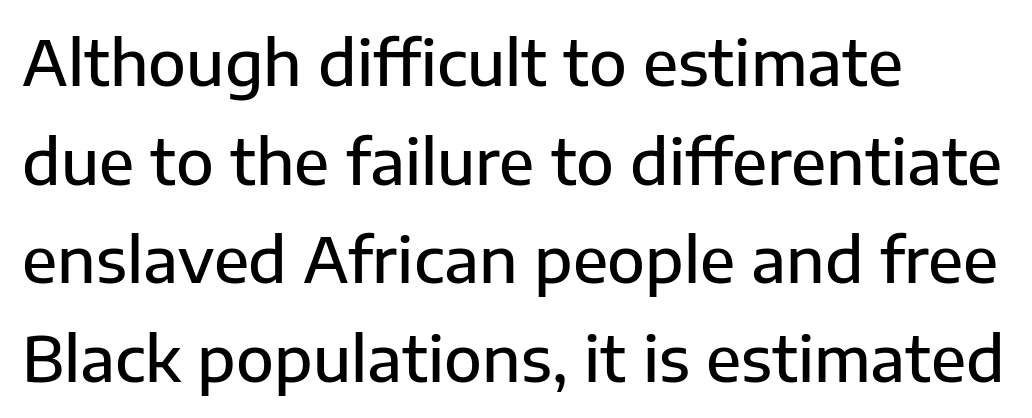
What stands out about the letter spacing? Nothing — it is the standard amount. Rule under the text: the space is simply empty. A somewhat darkened texture: the type is semibold rather than bold. Note the varied advance widths — an 'i' is clearly narrower than an 'm'. The passage shown stacks its lines at a standard gap.
